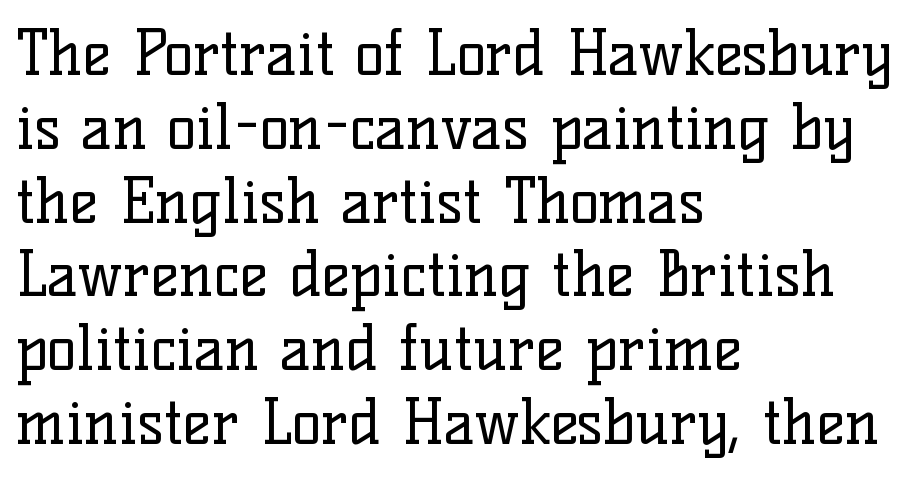
Underline: absent. What kind of face is this? One with serifs. The font's upright variant was chosen for this text. Here the designer chose a conventional face with non-uniform glyph widths.
